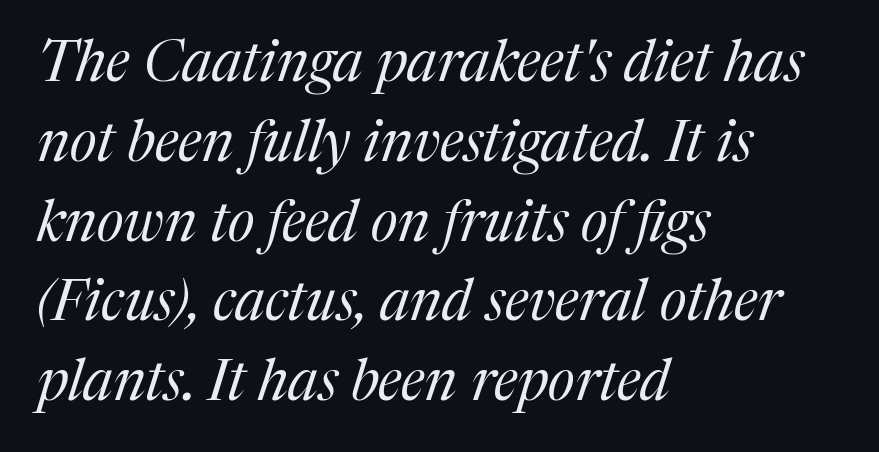
This sample uses plain, unmodified letter spacing. The passage shown is typed in a proportional face where columns would drift. Honestly, the row spacing looks completely unremarkable. These glyphs show unthickened strokes, regular width or finer.
